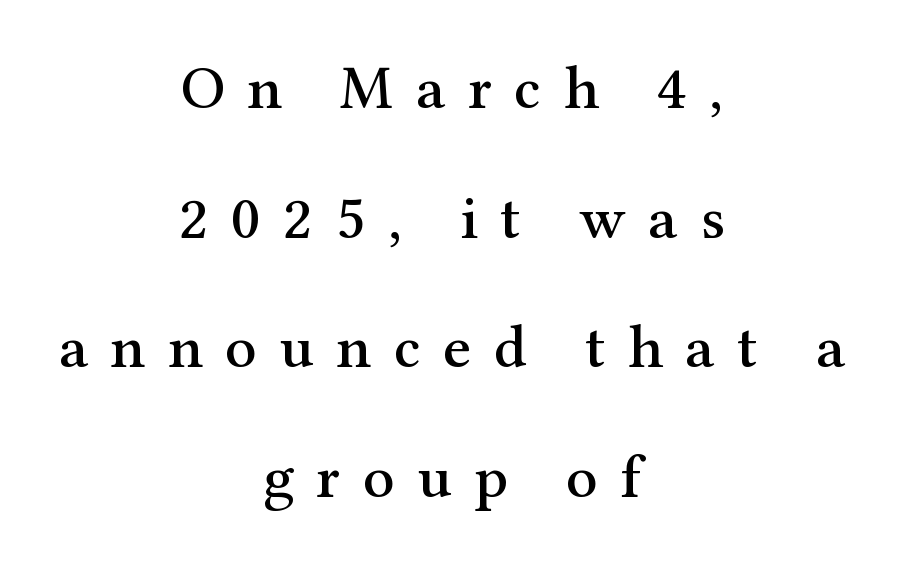
The image shows 62 px serif type, upright; set centered, loose line spacing (2.09x), unusually wide letter spacing (+0.36 em), not underlined; medium stroke contrast and a medium x-height.
